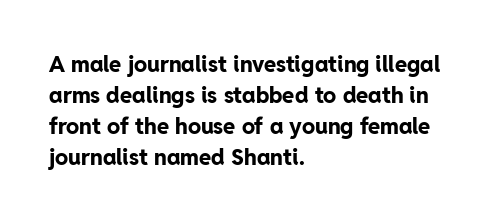
{"italic": "no", "bold": "yes", "underline": "no", "align": "left", "line_spacing": "normal", "line_spacing_ratio": 1.41, "letter_spacing": "normal", "letter_spacing_em": 0.0, "glyph_px": 22}
